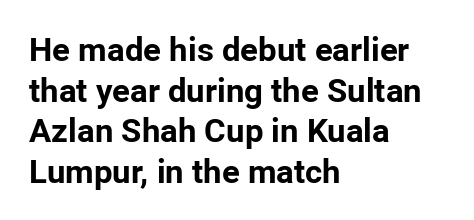
The strokes are fattened all the way to bold. Check where the strokes stop: nothing finishes them off — pure sans. The specimen reads as upright at a glance. Beneath every word, the page is bare. This rendering leaves character spacing at its baseline value.
